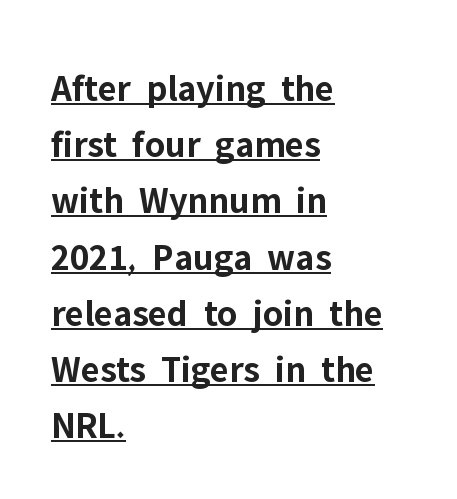
Underlining? Definitely there. Is the block centered? No — it sits flush against the left margin. Interline gaps are of average width in this sample. You can tell from the bare stems that sans-serif type was used.
